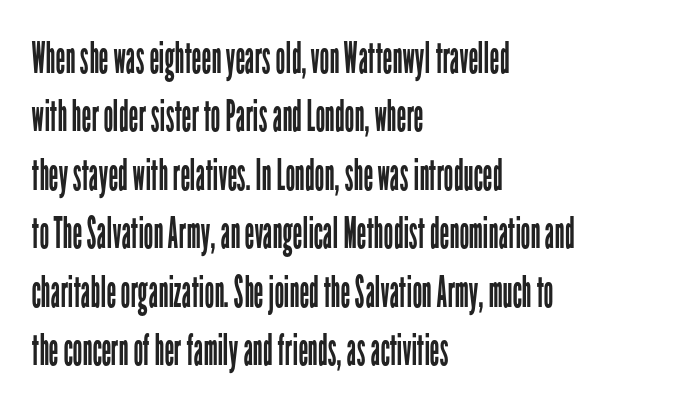
Vertically, the passage feels balanced, rows spaced as you'd expect. The face used here is rendered with its standard letterfit. Has an underline been added? It has not. The letters advance in unequal steps, a hallmark of proportional type. The lettering holds an erect, upright posture throughout.
